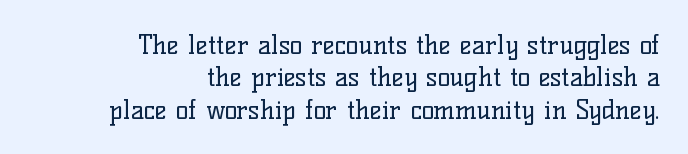
The image shows 26 px text type, upright; set right-aligned, normal line spacing (1.25x), normal letter spacing, not underlined.
